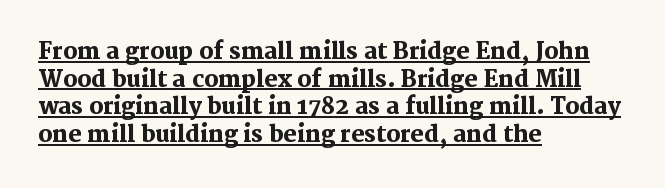
Caption: multi-line text, flush left, ragged right. A roman cut, with each character standing at attention. Glance below the letters and you will spot a drawn line. The face used here has the dense, thick strokes of a bold. Characters follow at the spacing the type designer built in.
